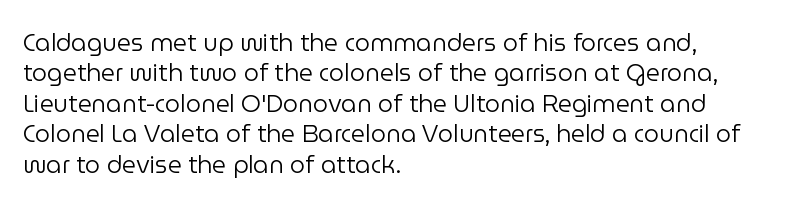
The type sits square on the baseline with zero lean. Only glyphs here, with clear space below each row. This sample is left-justified, so line endings fall wherever the words run out. Nothing unusual about the tracking: characters are spaced as the font intends. No extra ink here — the face is not bold.
